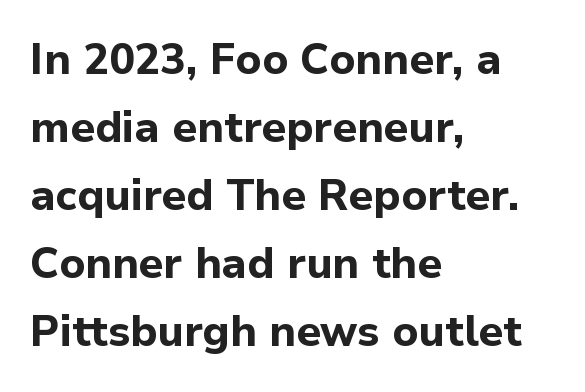
{"serif": "no", "italic": "no", "bold": "yes", "weight": "bold", "width": "normal", "stroke_contrast": "low", "x_height": "medium", "monospaced": "no", "underline": "no", "align": "left", "line_spacing": "normal", "line_spacing_ratio": 1.58, "letter_spacing": "normal", "letter_spacing_em": 0.0, "glyph_px": 43}
